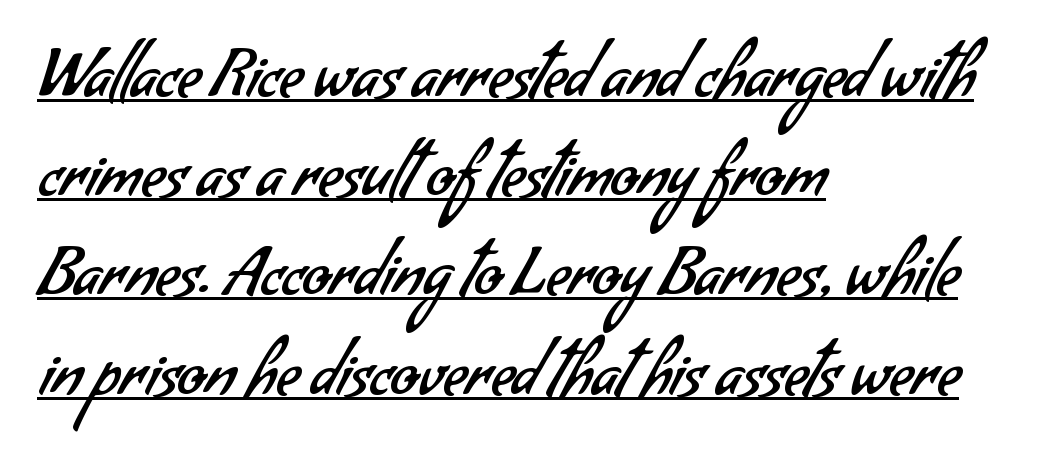
Is the type heavy? It reads as light-to-regular instead. The characters display no serif detailing; their extremities are plain. The typesetter has applied underlining to the passage shown. Reading down the column, the eye jumps a familiar distance to each next line. Proportional: the letters do not fall into vertical columns.
